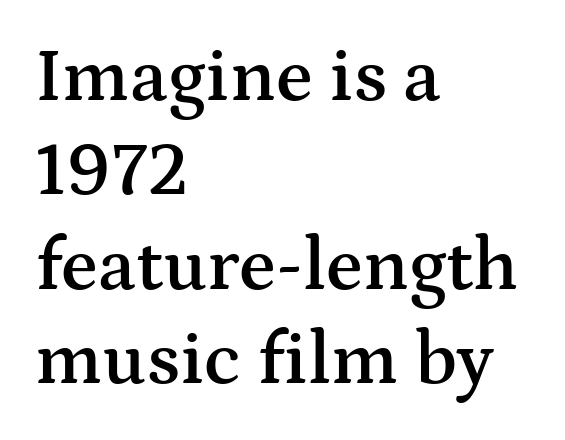
{"serif": "yes", "italic": "no", "bold": "semi", "weight": "semibold", "width": "wide", "stroke_contrast": "medium", "x_height": "medium", "monospaced": "no", "underline": "no", "align": "left", "line_spacing": "normal", "line_spacing_ratio": 1.26, "letter_spacing": "normal", "letter_spacing_em": 0.0, "glyph_px": 75}
